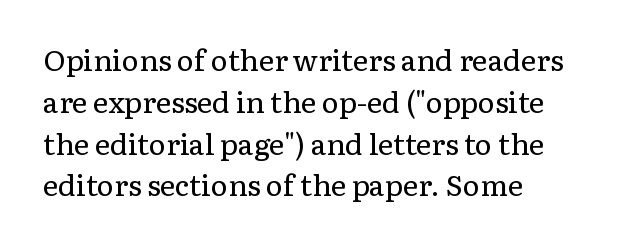
The image shows 29 px regular-weight serif type, upright; set left-aligned, normal line spacing (1.44x), normal letter spacing, not underlined; low stroke contrast and a medium x-height.
